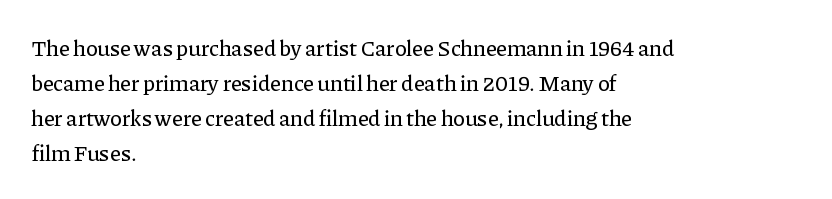
The image shows 22 px text type, upright; set left-aligned, normal line spacing (1.59x), normal letter spacing, not underlined.
